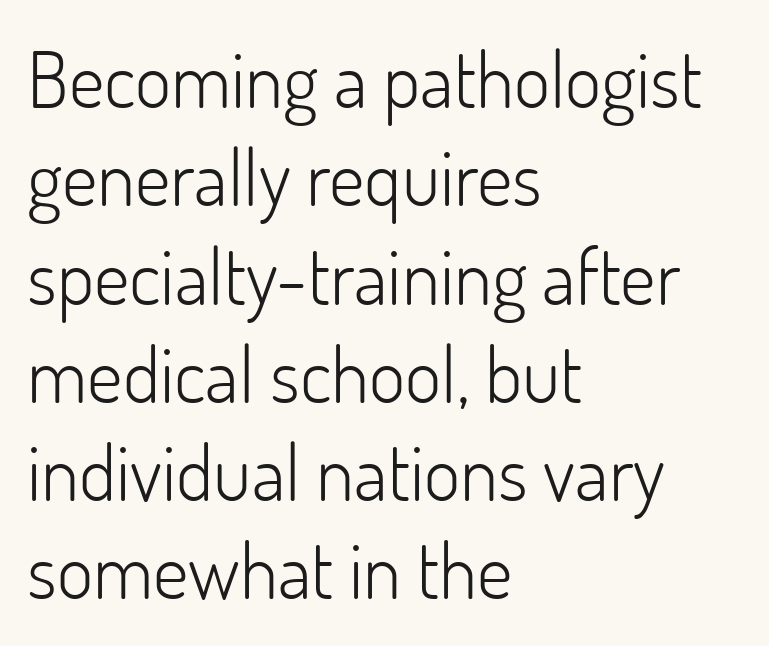
Q: Is the text bold? A: No.
Q: Is the text italic (slanted)? A: No, it is upright.
Q: Is the typeface a serif or a sans-serif typeface? A: Sans-serif.
Q: Is the text underlined? A: No.
Q: How is the paragraph aligned? A: Left-aligned.
Q: Is the spacing between letters normal or unusually wide? A: Normal.
Q: Is the spacing between lines tight, normal or loose? A: Normal.
Q: Width (condensed, normal, or wide)? A: Normal.
Q: Stroke contrast? A: Low.
Q: x-height? A: Small.
Q: Monospaced? A: No.
